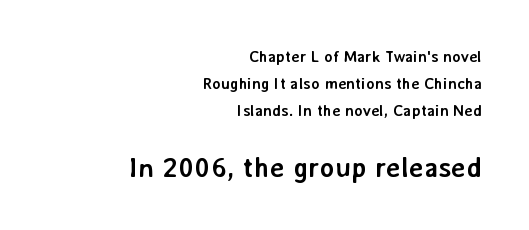
The image shows 28 px semibold sans-serif type, upright; set right-aligned, normal line spacing (1.69x), normal letter spacing, not underlined; the second (bottom) block is 1.75x larger; low stroke contrast and a medium x-height.
